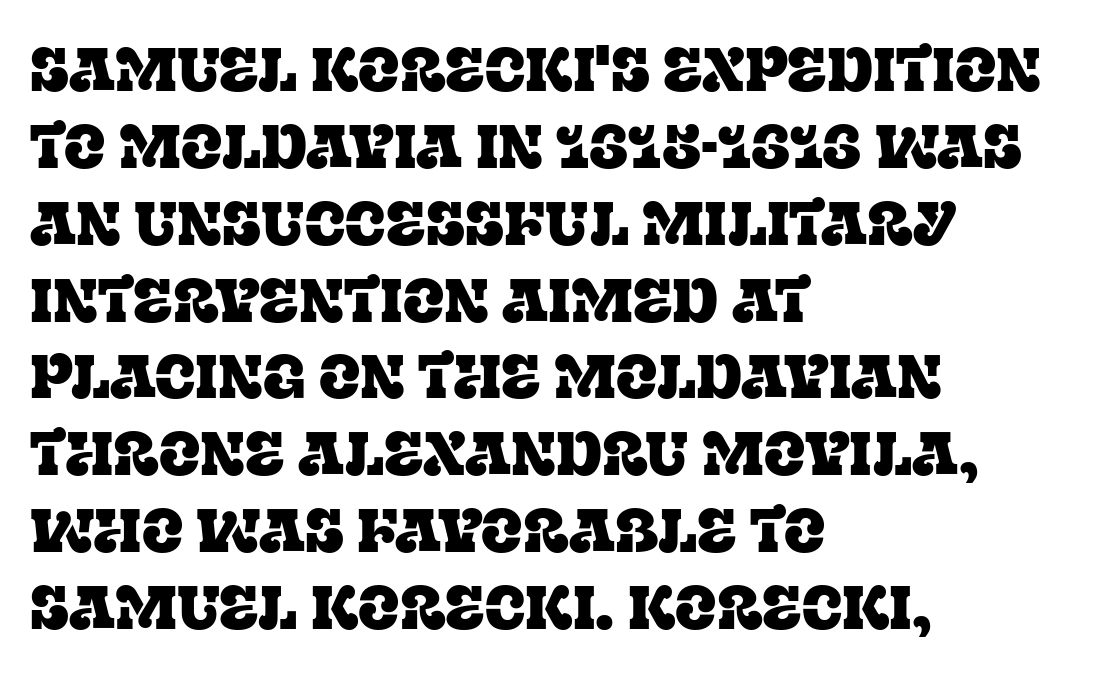
{"serif": "yes", "italic": "no", "width": "normal", "stroke_contrast": "low", "x_height": "large", "monospaced": "no", "underline": "no", "align": "left", "line_spacing": "normal", "line_spacing_ratio": 1.26, "letter_spacing": "normal", "letter_spacing_em": 0.0, "glyph_px": 61}
